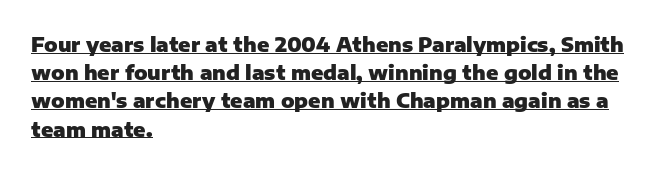
If you drew a ruler down the left edge, every line would touch it. The vertical gap from one line to the next is medium. Characters follow at the spacing the type designer built in. The rendering uses a bold face; every stroke is thick and dark.
